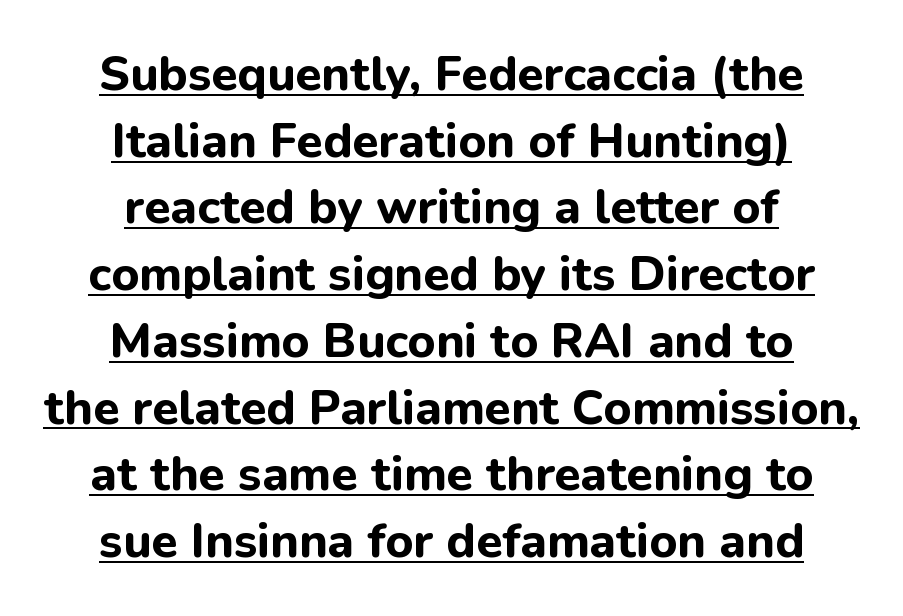
Alignment: centered. In terms of leading, this rendering sits right in the middle. A dark, heavy texture on the line: the type is bold. The letters carry no serifs — their stems end cleanly without finishing strokes. If you drew a line through each stem, it would be perfectly vertical. Looks like someone drew a line under every word here.
